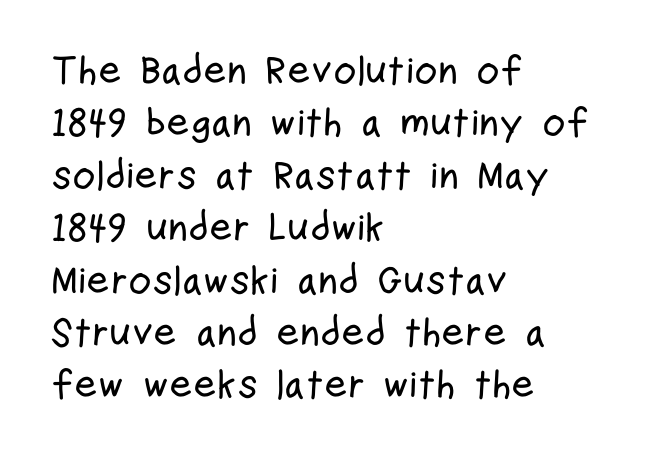
These lines are rendered in a variable-pitch font. Upright lettering throughout. The words here are not underlined. Typographically, this falls in the sans-serif category.
